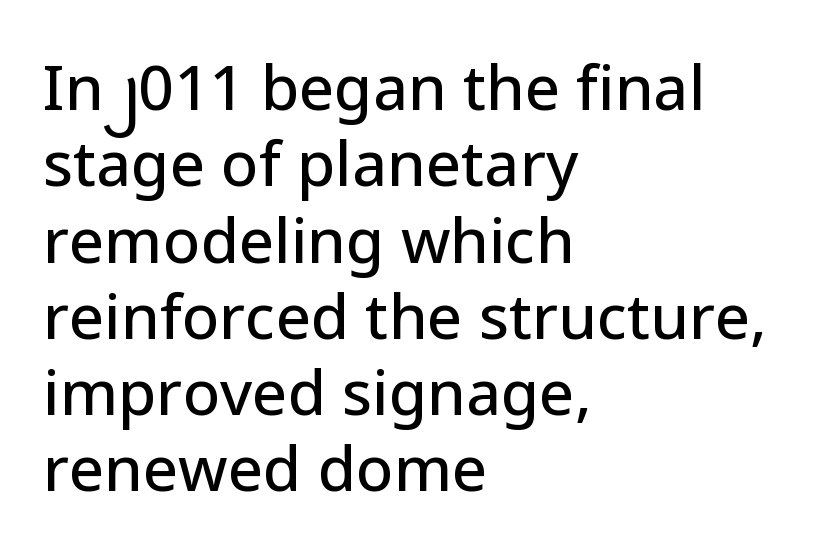
{"serif": "no", "italic": "no", "width": "normal", "stroke_contrast": "low", "x_height": "medium", "monospaced": "no", "underline": "no", "align": "left", "line_spacing_ratio": 1.23, "letter_spacing": "normal", "letter_spacing_em": 0.0, "glyph_px": 62}
